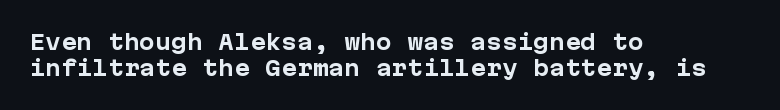
{"italic": "no", "bold": "yes", "underline": "no", "align": "left", "line_spacing_ratio": 1.23, "letter_spacing": "normal", "letter_spacing_em": 0.0, "glyph_px": 21}
